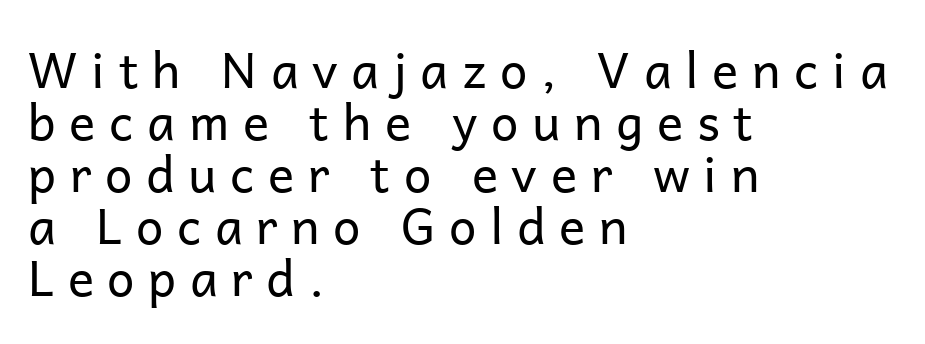
Q: Is the text bold? A: No.
Q: Is the text italic (slanted)? A: No, it is upright.
Q: Is the typeface a serif or a sans-serif typeface? A: Sans-serif.
Q: Is the text underlined? A: No.
Q: How is the paragraph aligned? A: Left-aligned.
Q: Is the spacing between letters normal or unusually wide? A: Unusually wide.
Q: Is the spacing between lines tight, normal or loose? A: Tight.
Q: Width (condensed, normal, or wide)? A: Normal.
Q: Stroke contrast? A: Low.
Q: x-height? A: Medium.
Q: Monospaced? A: No.
